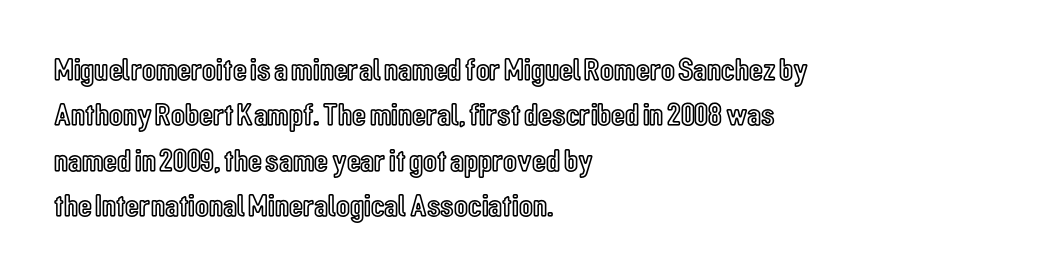
Q: Is the text italic (slanted)? A: No, it is upright.
Q: Is the text underlined? A: No.
Q: How is the paragraph aligned? A: Left-aligned.
Q: Is the spacing between letters normal or unusually wide? A: Normal.
Q: Is the spacing between lines tight, normal or loose? A: Normal.
Q: Width (condensed, normal, or wide)? A: Condensed.
Q: x-height? A: Medium.
Q: Monospaced? A: No.
